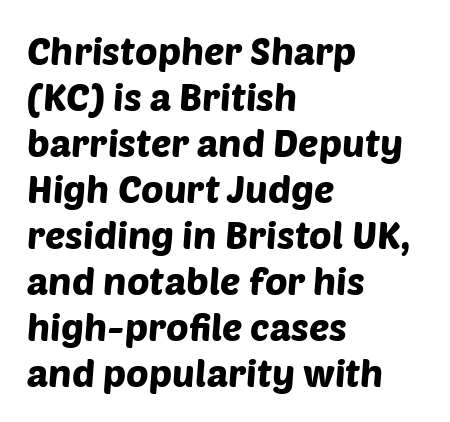
Layout note: lines flush left. Glyph-to-glyph distance matches everyday printed text. The foot of each line stays bare and open. The glyphs in this specimen are sans serif.
